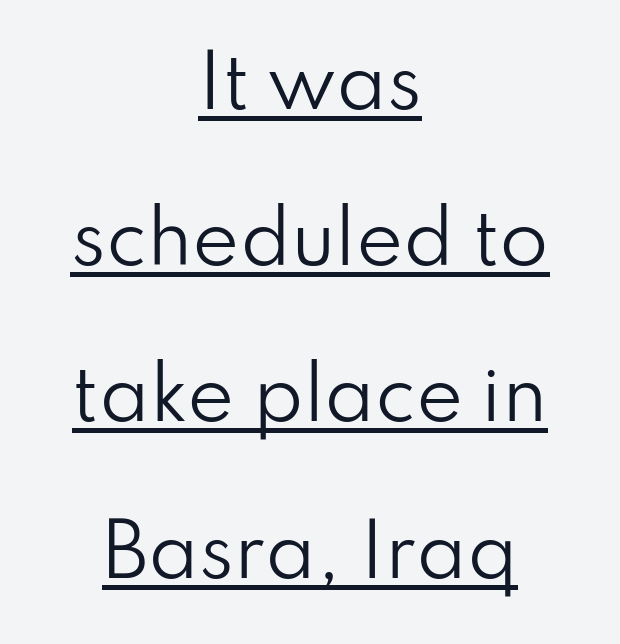
Q: Is the text bold? A: No.
Q: Is the text italic (slanted)? A: No, it is upright.
Q: Is the typeface a serif or a sans-serif typeface? A: Sans-serif.
Q: Is the text underlined? A: Yes.
Q: How is the paragraph aligned? A: Centered.
Q: Is the spacing between letters normal or unusually wide? A: Normal.
Q: Is the spacing between lines tight, normal or loose? A: Loose.
Q: Width (condensed, normal, or wide)? A: Normal.
Q: Stroke contrast? A: Low.
Q: x-height? A: Small.
Q: Monospaced? A: No.
